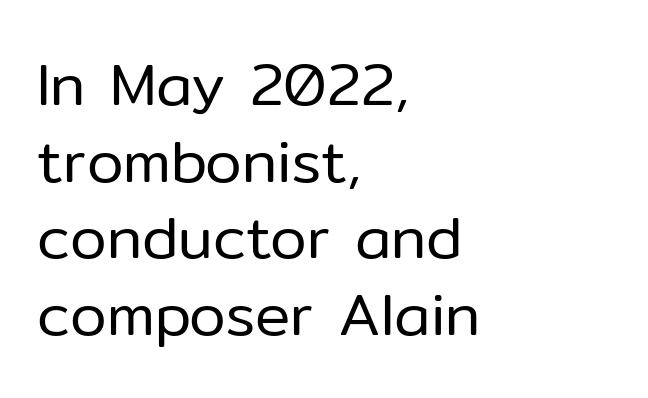
{"serif": "no", "italic": "no", "bold": "no", "weight": "regular", "width": "normal", "stroke_contrast": "low", "x_height": "medium", "monospaced": "no", "underline": "no", "align": "left", "line_spacing": "normal", "line_spacing_ratio": 1.3, "letter_spacing": "normal", "letter_spacing_em": 0.0, "glyph_px": 59}
